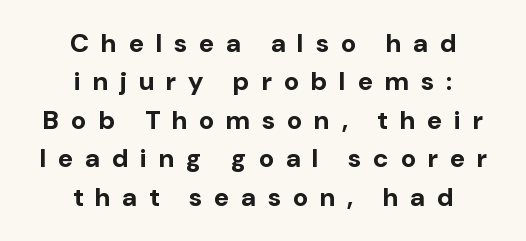
The image shows 26 px bold type, upright; set centered, normal line spacing (1.48x), unusually wide letter spacing (+0.47 em), not underlined.
